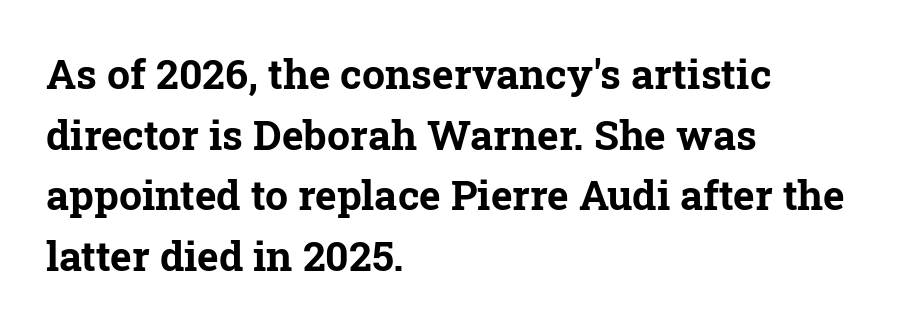
{"serif": "yes", "italic": "no", "bold": "yes", "weight": "bold", "width": "normal", "stroke_contrast": "low", "x_height": "medium", "monospaced": "no", "underline": "no", "align": "left", "line_spacing": "normal", "line_spacing_ratio": 1.48, "letter_spacing": "normal", "letter_spacing_em": 0.0, "glyph_px": 41}
